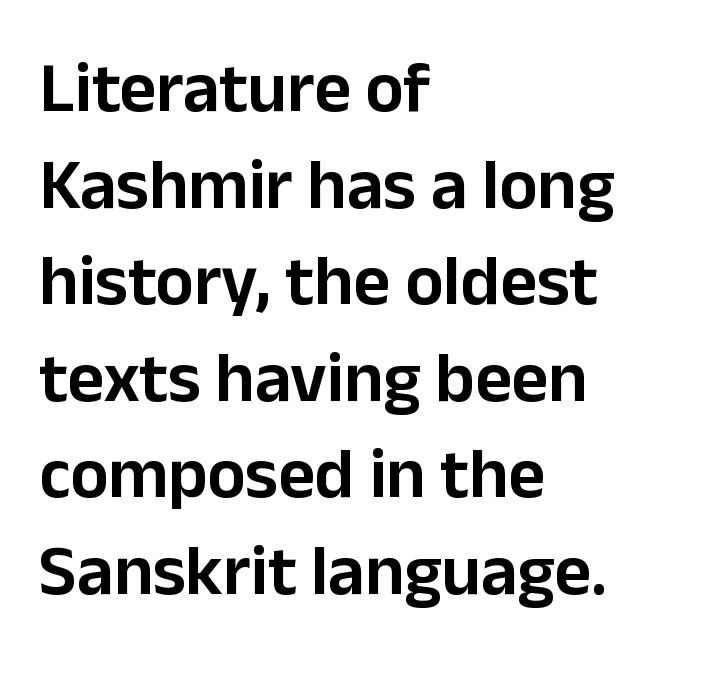
The image shows 71 px sans-serif type, upright; set left-aligned, normal line spacing (1.36x), normal letter spacing, not underlined; low stroke contrast and a medium x-height.
